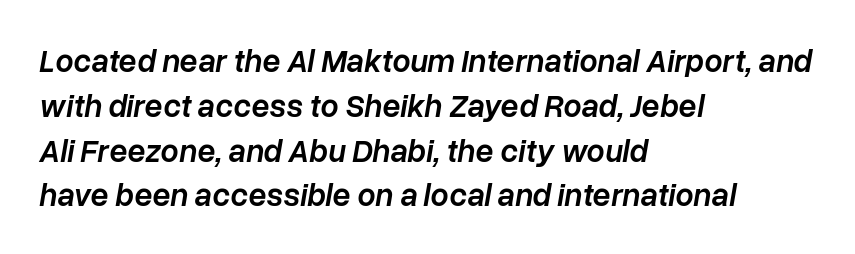
Only glyphs here, with clear space below each row. Each glyph is drawn with semibold strokes, heavier than normal yet not fully bold. This sample uses an oblique cut, with every glyph tilted off the vertical. Do the characters align in a grid? No, the font is proportional. The face used here is rendered with its standard letterfit.
